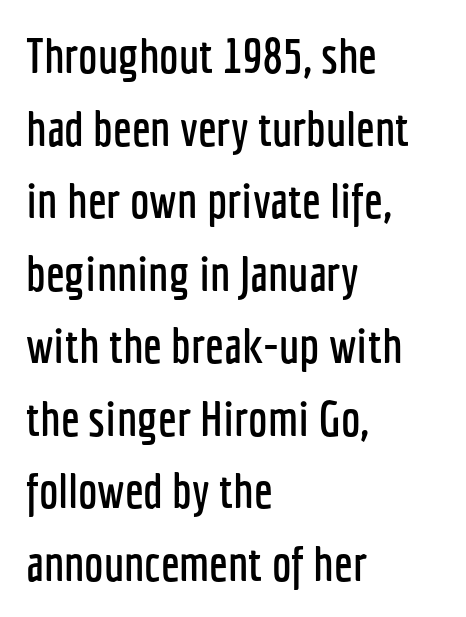
The image shows 49 px condensed sans-serif type, upright; set left-aligned, normal line spacing (1.48x), normal letter spacing, not underlined; low stroke contrast and a medium x-height.
